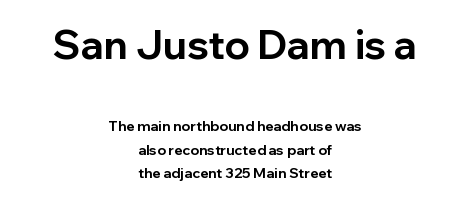
Q: Is the text bold? A: Yes.
Q: Is the text italic (slanted)? A: No, it is upright.
Q: Is the typeface a serif or a sans-serif typeface? A: Sans-serif.
Q: Is the text underlined? A: No.
Q: How is the paragraph aligned? A: Centered.
Q: Is the spacing between letters normal or unusually wide? A: Normal.
Q: Is the spacing between lines tight, normal or loose? A: Normal.
Q: Which block of text is set in a larger size, the first (top) or the second (bottom)? A: The first (top) one.
Q: Width (condensed, normal, or wide)? A: Normal.
Q: Stroke contrast? A: Low.
Q: x-height? A: Medium.
Q: Monospaced? A: No.
